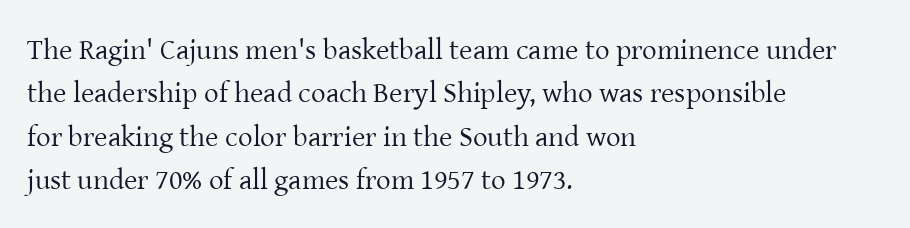
Q: Is the text bold? A: No.
Q: Is the text italic (slanted)? A: No, it is upright.
Q: Is the typeface a serif or a sans-serif typeface? A: Serif.
Q: Is the text underlined? A: No.
Q: How is the paragraph aligned? A: Left-aligned.
Q: Is the spacing between letters normal or unusually wide? A: Normal.
Q: Is the spacing between lines tight, normal or loose? A: Normal.
Q: Width (condensed, normal, or wide)? A: Normal.
Q: Stroke contrast? A: Low.
Q: x-height? A: Medium.
Q: Monospaced? A: No.
